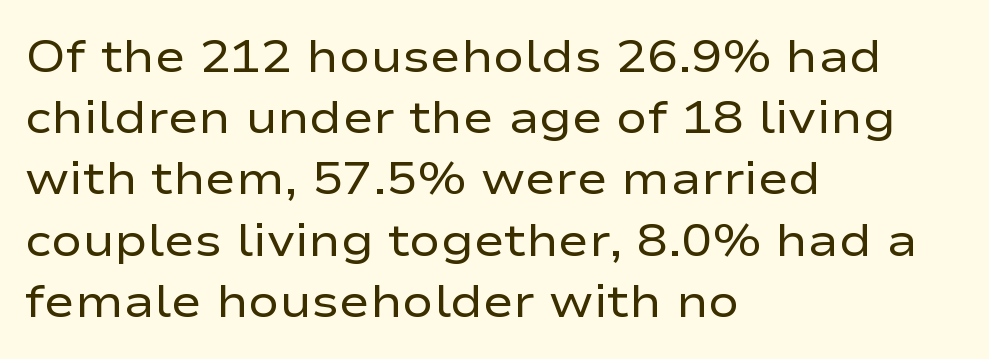
Nope, no serifs anywhere on these letters. Just letters on the line, the space beneath them empty. The tracking reads as untouched default to a designer's eye. Tall strokes in this sample are plumb rather than angled.
